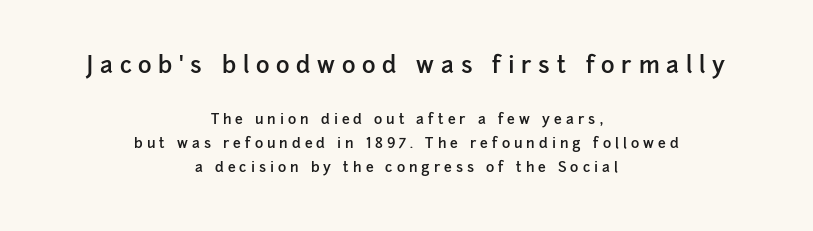
{"italic": "no", "bold": "semi", "underline": "no", "align": "center", "line_spacing_ratio": 1.72, "letter_spacing": "wide", "letter_spacing_em": 0.29, "larger_block": "first", "size_ratio": 1.64, "glyph_px": 23}
